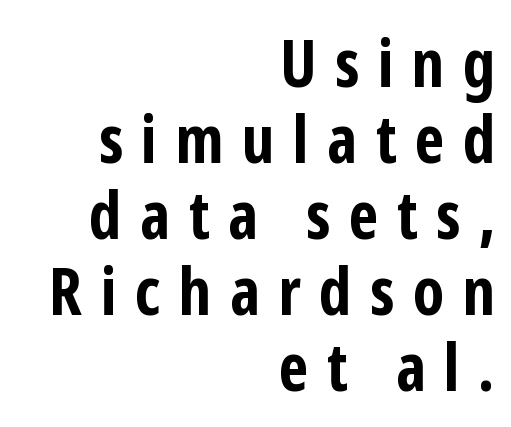
Spacing between characters has been opened up far beyond the box default. Reading down the block, your eye finds every line finishing at a fixed right position. Look at the bottom of the vertical strokes: they stop flat, with no serifs. Here the designer chose a conventional face with non-uniform glyph widths. Typesetter's note: full bold, strokes at maximum text heaviness.
